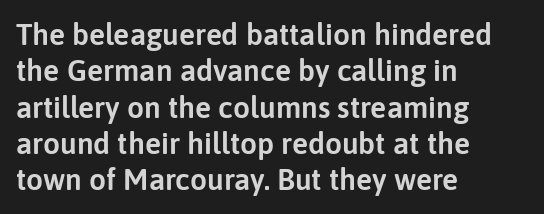
{"serif": "no", "italic": "no", "width": "normal", "stroke_contrast": "low", "x_height": "medium", "monospaced": "no", "underline": "no", "align": "left", "line_spacing_ratio": 1.21, "letter_spacing": "normal", "letter_spacing_em": 0.0, "glyph_px": 30}
